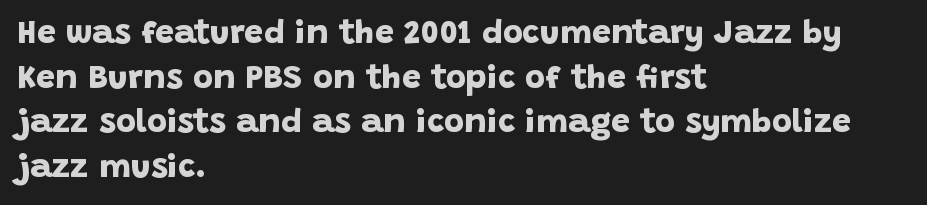
Q: Is the text bold? A: Yes.
Q: Is the typeface a serif or a sans-serif typeface? A: Sans-serif.
Q: Is the text underlined? A: No.
Q: How is the paragraph aligned? A: Left-aligned.
Q: Is the spacing between letters normal or unusually wide? A: Normal.
Q: Is the spacing between lines tight, normal or loose? A: Normal.
Q: Width (condensed, normal, or wide)? A: Normal.
Q: Stroke contrast? A: Low.
Q: x-height? A: Large.
Q: Monospaced? A: No.
